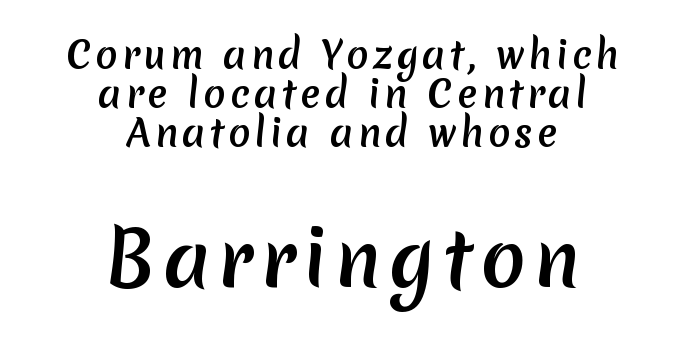
{"serif": "no", "width": "normal", "stroke_contrast": "medium", "x_height": "medium", "monospaced": "no", "underline": "no", "align": "center", "line_spacing": "tight", "line_spacing_ratio": 1.06, "larger_block": "second", "size_ratio": 2.0, "glyph_px": 74}
